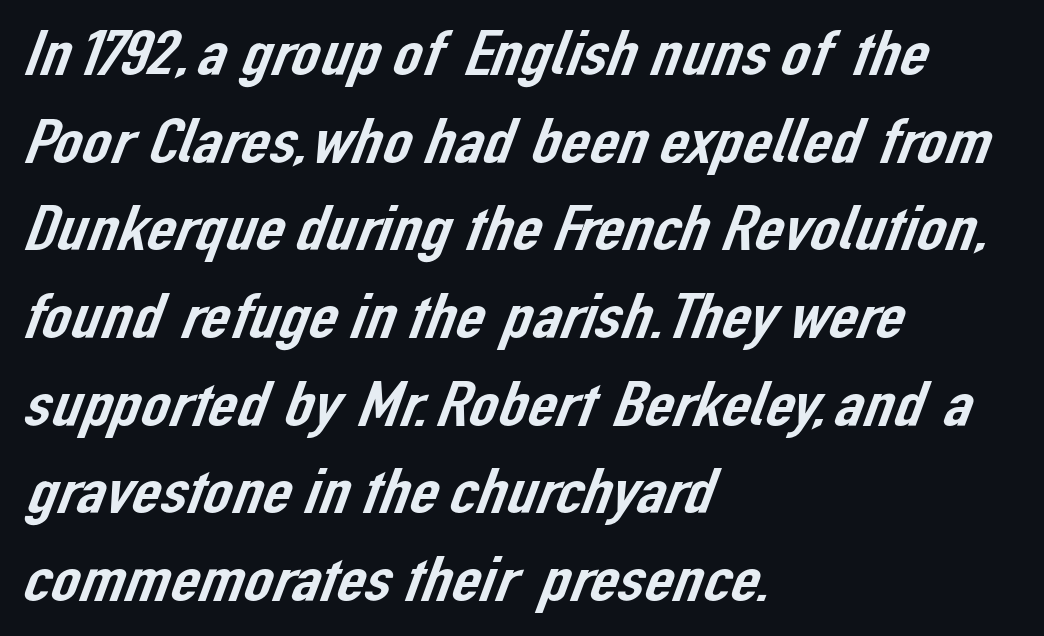
{"serif": "no", "width": "normal", "stroke_contrast": "low", "x_height": "medium", "monospaced": "no", "underline": "no", "align": "left", "line_spacing": "normal", "line_spacing_ratio": 1.37, "letter_spacing": "normal", "letter_spacing_em": 0.0, "glyph_px": 64}
